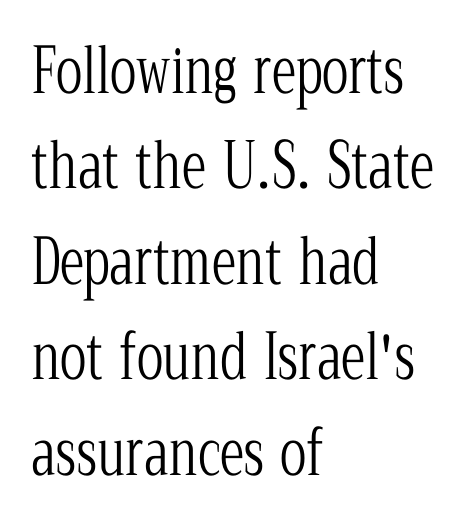
The image shows 62 px light, condensed serif type, upright; set left-aligned, normal line spacing (1.54x), normal letter spacing, not underlined; low stroke contrast and a medium x-height.
